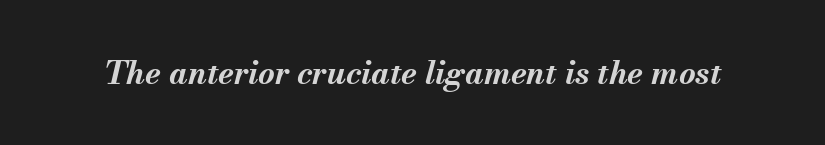
The image shows 32 px bold type, italic (leaning right); set normal letter spacing, not underlined; medium stroke contrast and a small x-height.
